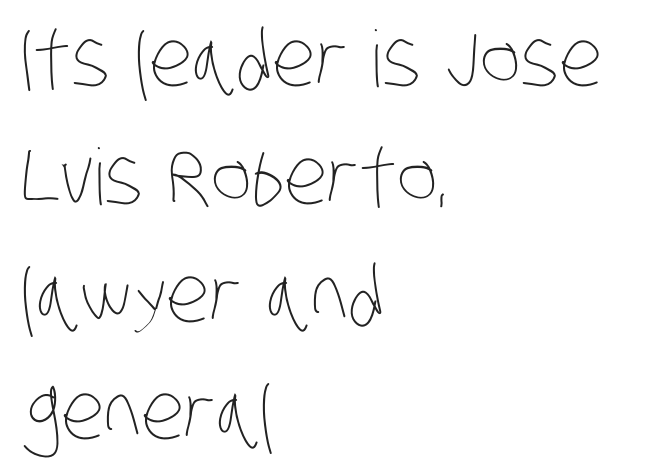
The image shows 78 px thin, condensed type; set left-aligned, normal line spacing (1.51x), normal letter spacing, not underlined; low stroke contrast and a large x-height.
